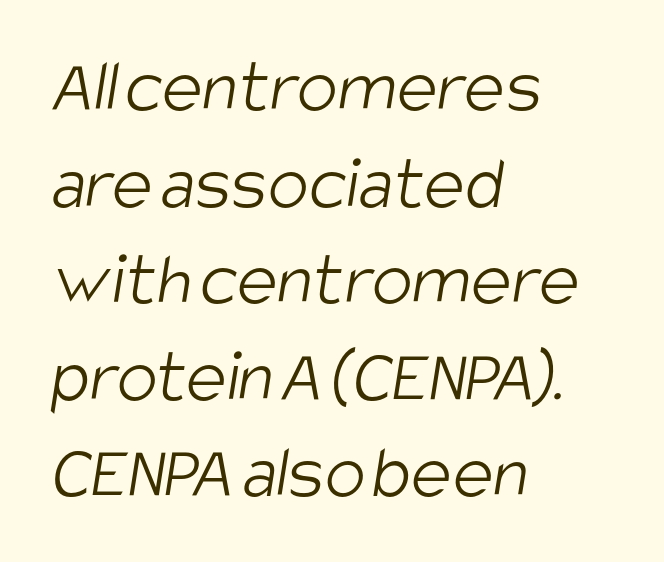
{"serif": "no", "bold": "no", "weight": "light", "width": "condensed", "stroke_contrast": "low", "x_height": "large", "monospaced": "no", "underline": "no", "align": "left", "line_spacing": "normal", "line_spacing_ratio": 1.27, "letter_spacing": "normal", "letter_spacing_em": 0.0, "glyph_px": 76}
